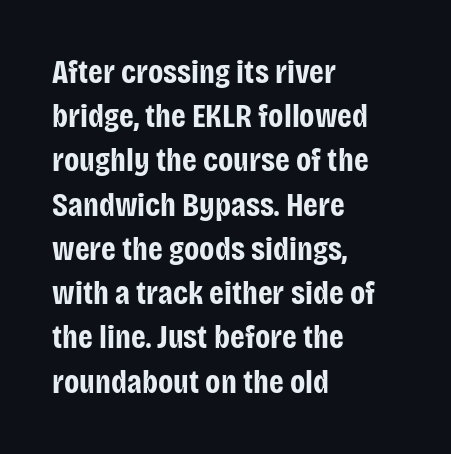
It's the straight-up-and-down kind of type. Varying glyph widths throughout — classic text-font behaviour. You could call the tracking neutral — neither tight nor loose. The passage shown stacks its lines at a standard gap. These lines carry a lot of weight — the face is fully bold.
